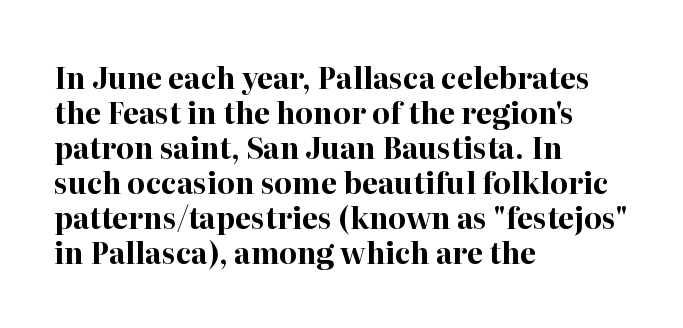
The image shows 29 px bold serif type, upright; set left-aligned, line spacing 1.21x, normal letter spacing, not underlined; high stroke contrast and a medium x-height.
